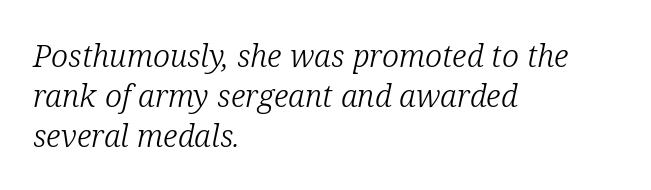
No chunkiness to these letters — they're not bold. Yep, those are serifs on the letters. No word sits above an underline. Visually the block forms a straight wall on the left and a jagged coastline on the right.
